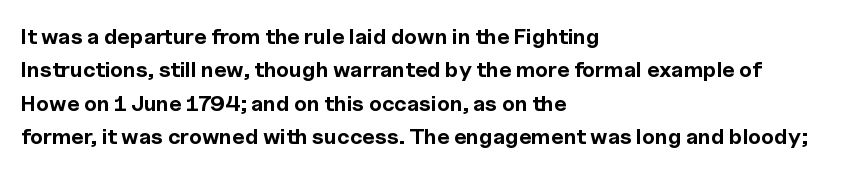
Q: Is the text bold? A: Yes.
Q: Is the text italic (slanted)? A: No, it is upright.
Q: Is the text underlined? A: No.
Q: How is the paragraph aligned? A: Left-aligned.
Q: Is the spacing between letters normal or unusually wide? A: Normal.
Q: Is the spacing between lines tight, normal or loose? A: Normal.
